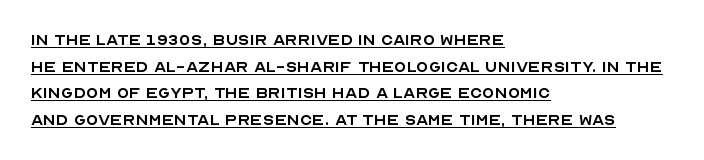
All the whitespace from short lines collects on the right. The strokes are not fattened; the text isn't bold. Line spacing here is normal. Tall strokes in this sample are plumb rather than angled. Every word sits above its own underline. Observe the ordinary spacing: letters are neighbours, not strangers.
